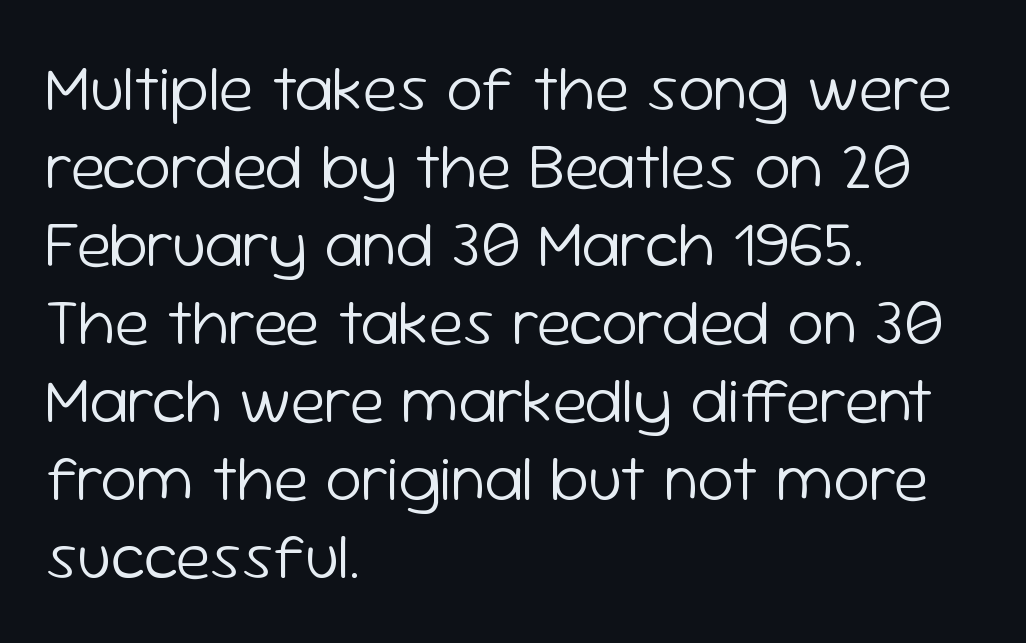
The image shows 65 px light sans-serif type, upright; set left-aligned, line spacing 1.2x, normal letter spacing, not underlined; low stroke contrast and a medium x-height.
